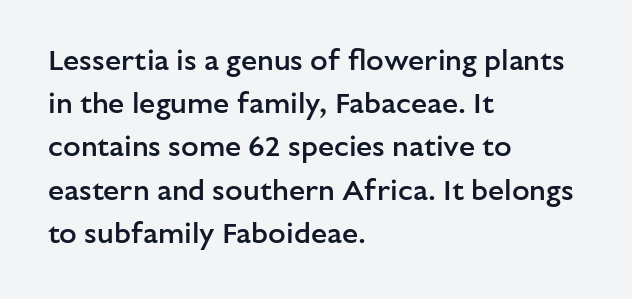
No feet cap the strokes, marking this as sans-serif type. This block has exactly the height ordinary leading produces. Decoration check: the copy has no underline. Think of a printed novel: that variable character pitch is what you see here.
